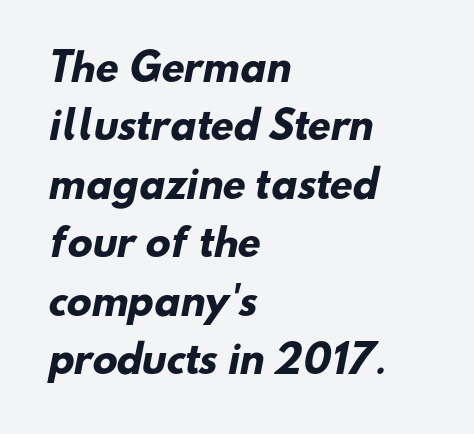
The image shows 37 px heavy sans-serif type; set left-aligned, normal line spacing (1.58x), normal letter spacing, not underlined; low stroke contrast and a small x-height.
